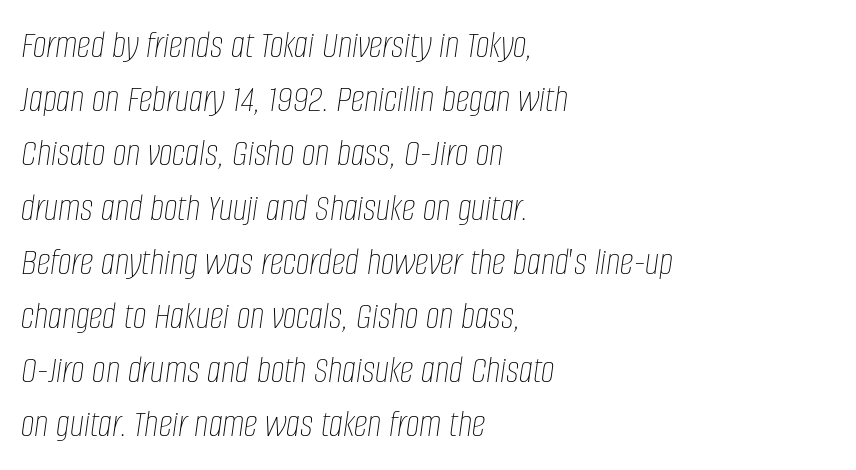
Vertically, the passage feels balanced, rows spaced as you'd expect. Do the characters align in a grid? No, the font is proportional. The cut favours lightness, reaching ordinary text weight at its darkest. The foot of each line stays bare and open. Short note: letters normally spaced. Reading down the block, your eye returns to a fixed left position each line.
